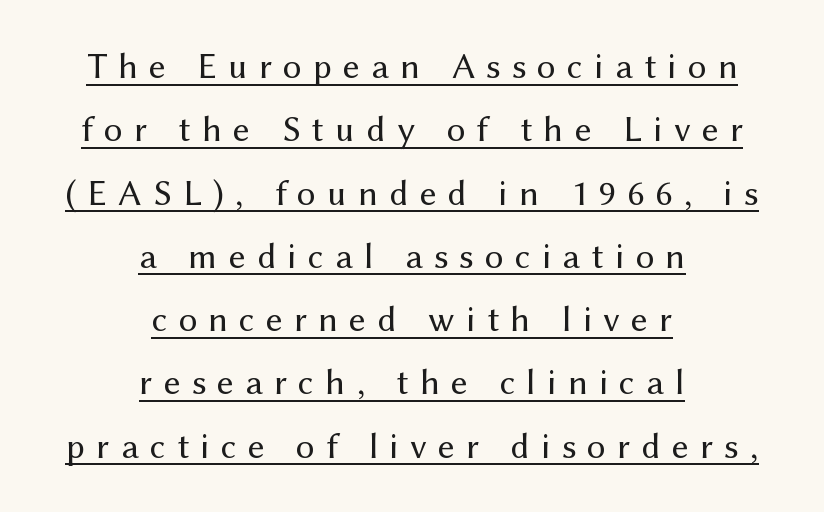
The image shows 37 px regular-weight sans-serif type, upright; set centered, line spacing 1.71x, unusually wide letter spacing (+0.3 em), underlined; medium stroke contrast and a medium x-height.
